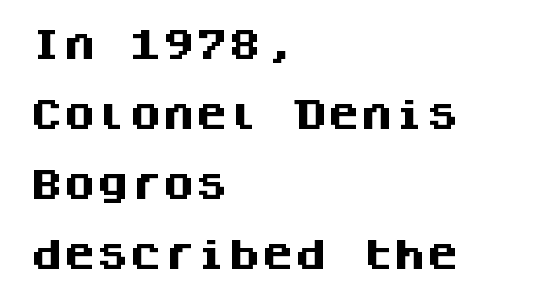
The image shows 33 px heavy sans-serif type, upright, monospaced; set left-aligned, loose line spacing (2.12x), normal letter spacing, not underlined; medium stroke contrast and a large x-height.
